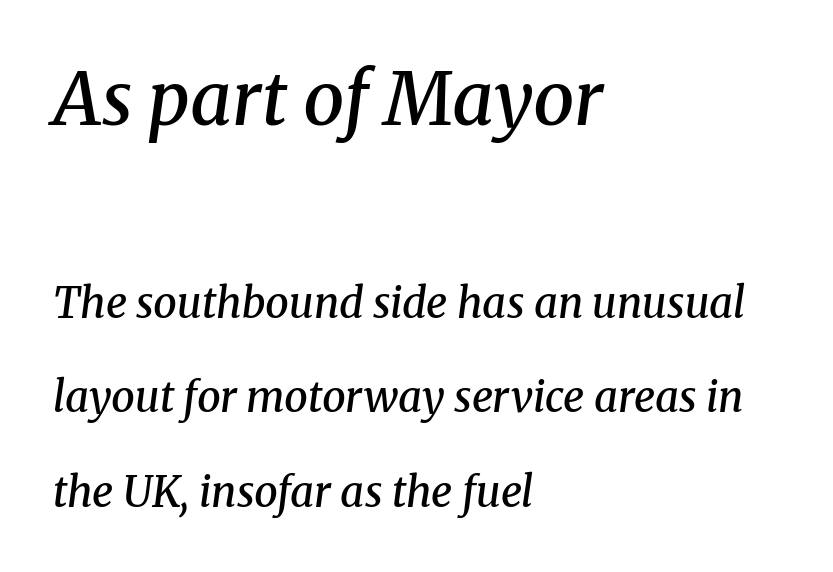
{"serif": "yes", "italic": "yes", "lean": "right", "slant_degrees": 8, "bold": "semi", "weight": "semibold", "width": "normal", "stroke_contrast": "medium", "x_height": "medium", "monospaced": "no", "underline": "no", "align": "left", "line_spacing": "loose", "line_spacing_ratio": 2.25, "letter_spacing": "normal", "letter_spacing_em": 0.0, "larger_block": "first", "size_ratio": 1.74, "glyph_px": 73}
